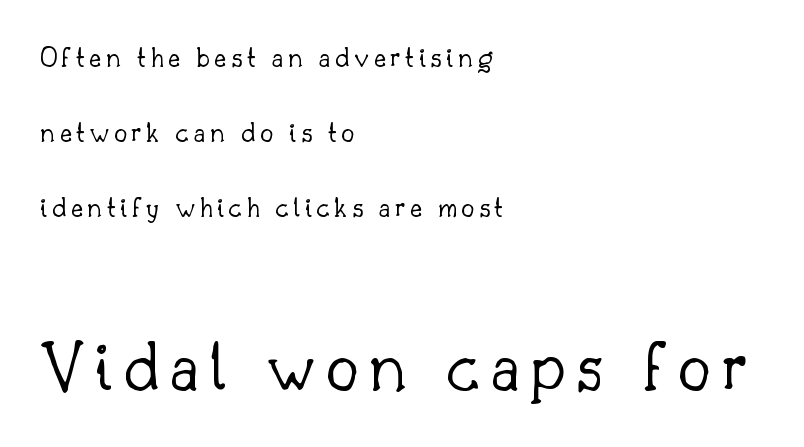
{"italic": "no", "bold": "no", "weight": "light", "width": "normal", "stroke_contrast": "low", "x_height": "small", "monospaced": "no", "underline": "no", "align": "left", "line_spacing": "loose", "line_spacing_ratio": 2.5, "larger_block": "second", "size_ratio": 2.47, "glyph_px": 74}
